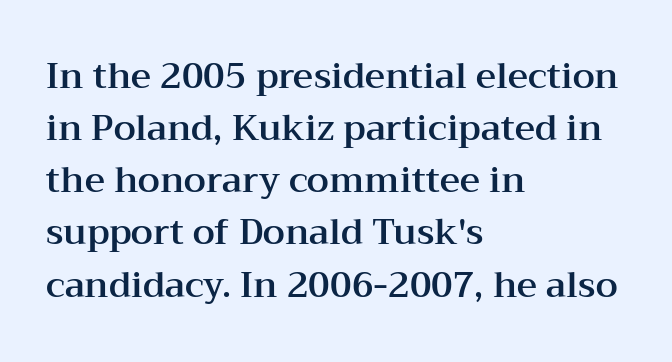
The image shows 35 px wide serif type, upright; set left-aligned, normal line spacing (1.49x), normal letter spacing, not underlined; medium stroke contrast and a medium x-height.
